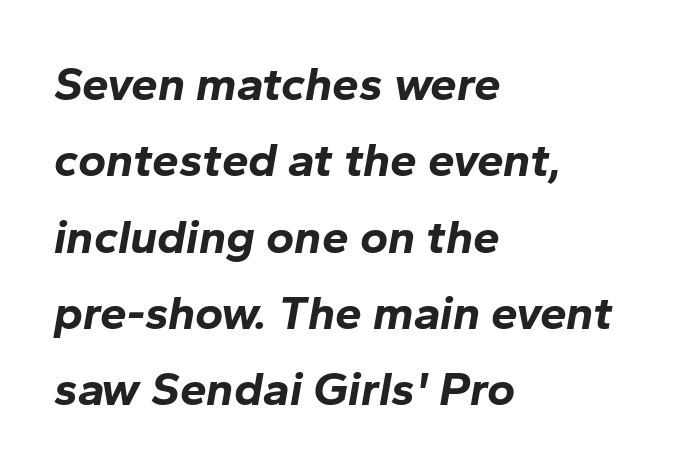
Q: Is the text bold? A: Yes.
Q: Is the text italic (slanted)? A: Yes, it leans right by about 10 degrees.
Q: Is the text underlined? A: No.
Q: How is the paragraph aligned? A: Left-aligned.
Q: Is the spacing between letters normal or unusually wide? A: Normal.
Q: Is the spacing between lines tight, normal or loose? A: Normal.
Q: Width (condensed, normal, or wide)? A: Normal.
Q: Stroke contrast? A: Low.
Q: x-height? A: Medium.
Q: Monospaced? A: No.
